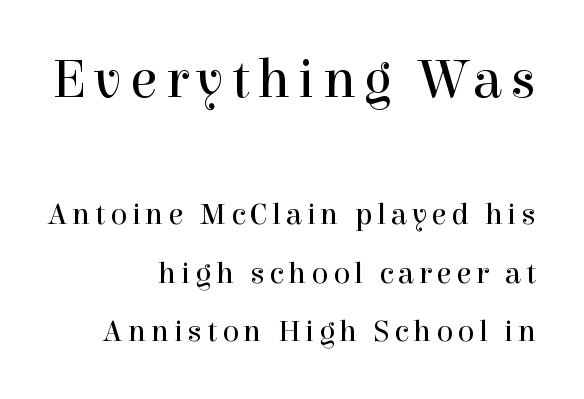
Q: Is the text bold? A: No.
Q: Is the text italic (slanted)? A: No, it is upright.
Q: Is the typeface a serif or a sans-serif typeface? A: Serif.
Q: Is the text underlined? A: No.
Q: How is the paragraph aligned? A: Right-aligned.
Q: Which block of text is set in a larger size, the first (top) or the second (bottom)? A: The first (top) one.
Q: Width (condensed, normal, or wide)? A: Normal.
Q: x-height? A: Medium.
Q: Monospaced? A: No.
